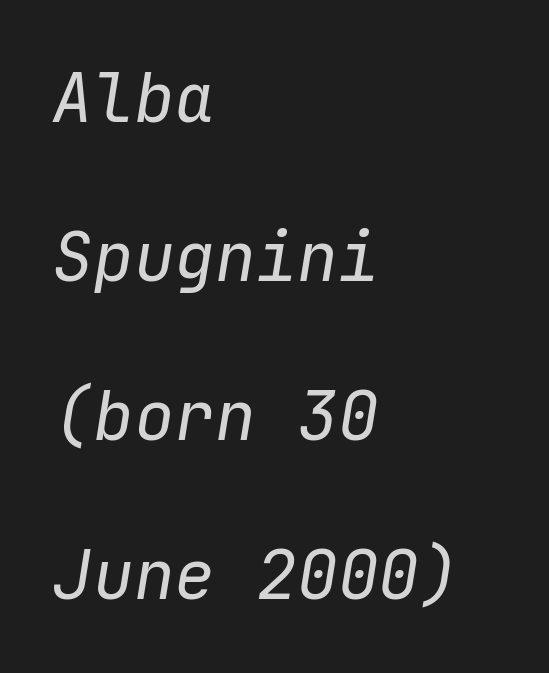
These glyphs show unthickened strokes, regular width or finer. Any mark beneath the type? The region is blank. Alignment: flush left. Compared with typical body copy, the letter spacing here is the same. Is this a fixed-width face? Yes — each glyph sits in an identical cell.
